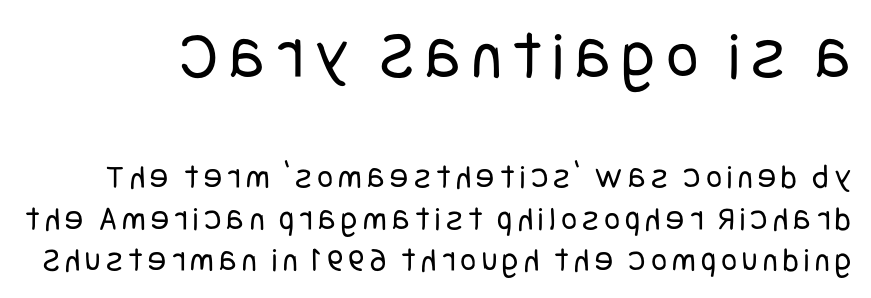
{"serif": "no", "italic": "no", "bold": "no", "weight": "regular", "width": "condensed", "stroke_contrast": "low", "x_height": "large", "underline": "no", "line_spacing_ratio": 1.22, "larger_block": "first", "size_ratio": 2.03, "glyph_px": 69}
